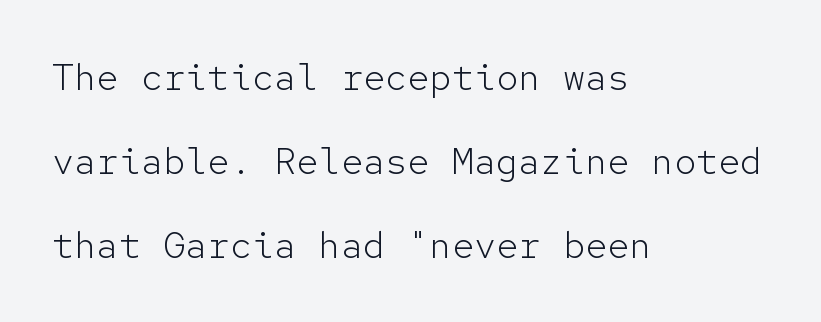
Q: Is the text bold? A: No.
Q: Is the text italic (slanted)? A: No, it is upright.
Q: Is the typeface a serif or a sans-serif typeface? A: Sans-serif.
Q: Is the text underlined? A: No.
Q: How is the paragraph aligned? A: Left-aligned.
Q: Is the spacing between letters normal or unusually wide? A: Normal.
Q: Is the spacing between lines tight, normal or loose? A: Loose.
Q: Width (condensed, normal, or wide)? A: Normal.
Q: Stroke contrast? A: Low.
Q: x-height? A: Medium.
Q: Monospaced? A: Yes.
